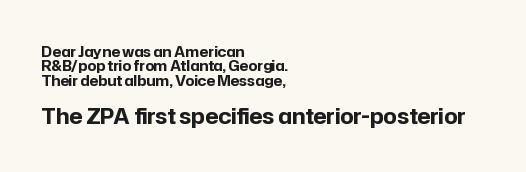
The image shows 21 px bold type, upright; set left-aligned, tight line spacing (1.02x), normal letter spacing, not underlined; the second (bottom) block is 1.5x larger.
